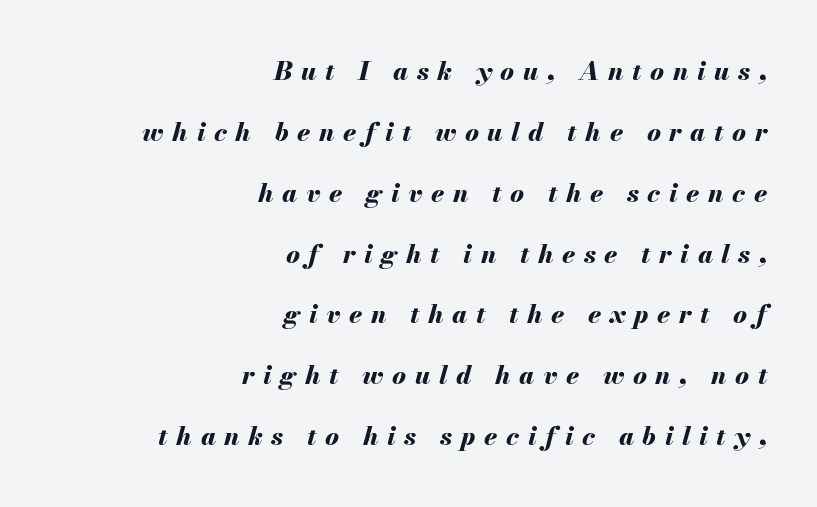
Q: Is the text bold? A: Yes.
Q: Is the text italic (slanted)? A: Yes, it leans right by about 13 degrees.
Q: Is the text underlined? A: No.
Q: How is the paragraph aligned? A: Right-aligned.
Q: Is the spacing between letters normal or unusually wide? A: Unusually wide.
Q: Is the spacing between lines tight, normal or loose? A: Loose.
